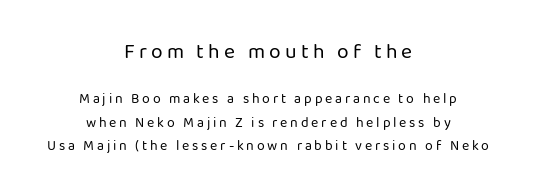
The image shows 21 px text type, upright; set centered, normal line spacing (1.68x), unusually wide letter spacing (+0.2 em), not underlined; the first (top) block is 1.5x larger.
